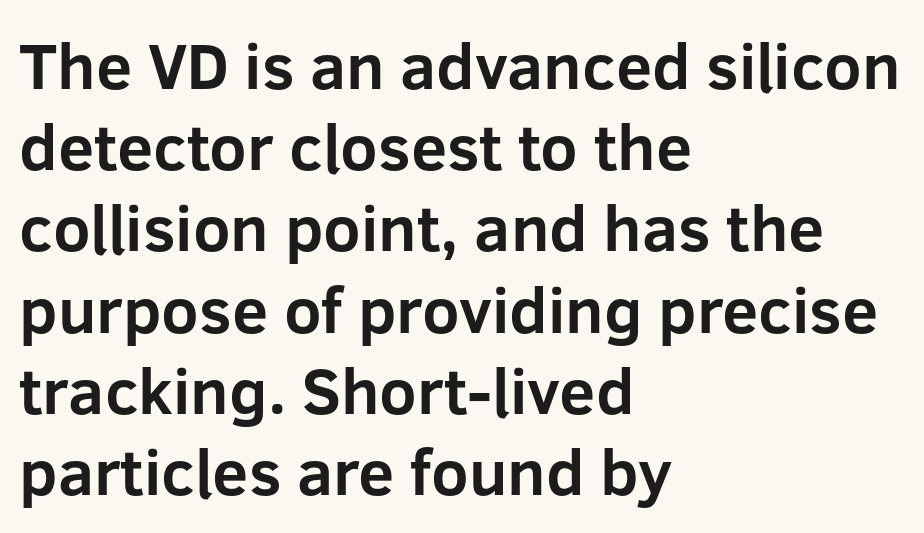
Q: Is the text bold? A: Yes.
Q: Is the text italic (slanted)? A: No, it is upright.
Q: Is the typeface a serif or a sans-serif typeface? A: Sans-serif.
Q: Is the text underlined? A: No.
Q: How is the paragraph aligned? A: Left-aligned.
Q: Is the spacing between letters normal or unusually wide? A: Normal.
Q: Is the spacing between lines tight, normal or loose? A: Normal.
Q: Width (condensed, normal, or wide)? A: Normal.
Q: Stroke contrast? A: Low.
Q: x-height? A: Medium.
Q: Monospaced? A: No.
